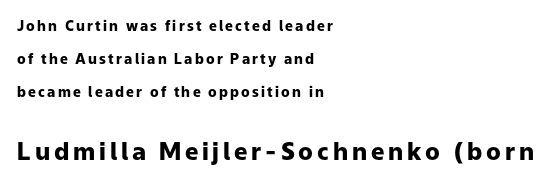
The image shows 24 px bold type, upright; set left-aligned, loose line spacing (2.37x), not underlined; the second (bottom) block is 1.71x larger.
